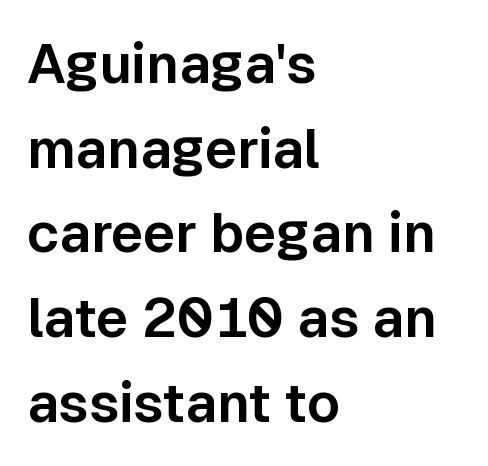
The image shows 55 px sans-serif type, upright; set left-aligned, normal line spacing (1.54x), normal letter spacing, not underlined; low stroke contrast and a medium x-height.
